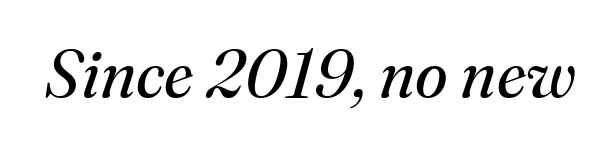
The image shows 67 px regular-weight serif type, italic (leaning right); set normal letter spacing, not underlined; medium stroke contrast and a small x-height.
